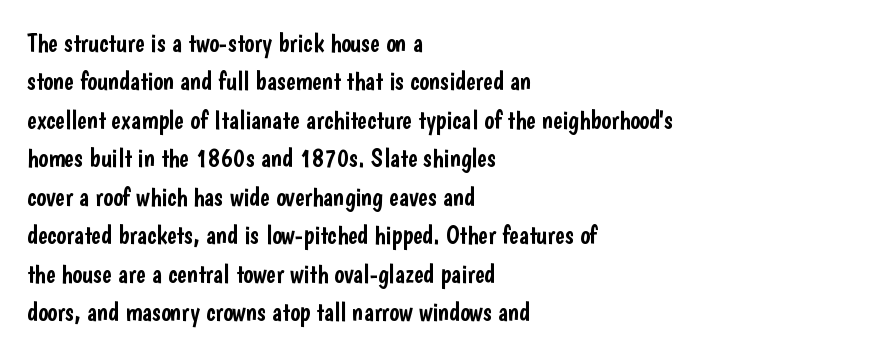
{"italic": "no", "underline": "no", "align": "left", "line_spacing": "normal", "line_spacing_ratio": 1.48, "letter_spacing": "normal", "letter_spacing_em": 0.0, "glyph_px": 26}
